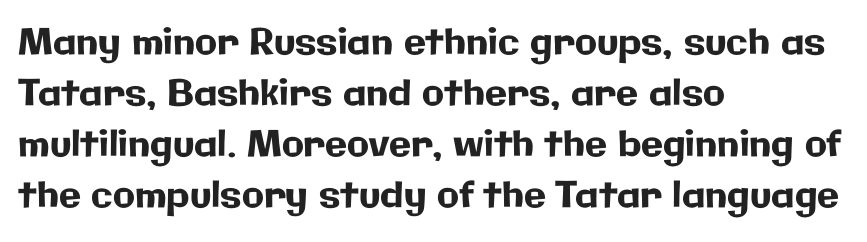
The image shows 36 px sans-serif type, upright; set left-aligned, normal line spacing (1.42x), normal letter spacing, not underlined; low stroke contrast and a medium x-height.
